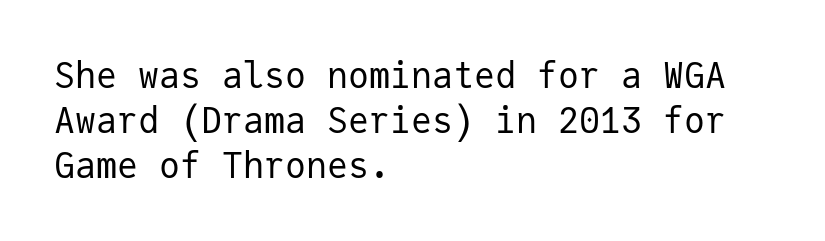
Descender tails drop into unmarked territory. Tall strokes in this sample are plumb rather than angled. Leftover space on each line is placed entirely after the last word. The strokes are not fattened; the text isn't bold. The text was rendered using a sans face with plain stroke endings. Short note: letters normally spaced.
